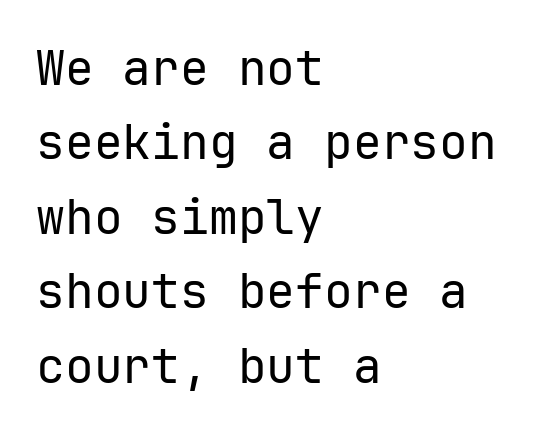
The image shows 48 px regular-weight sans-serif type, upright, monospaced; set left-aligned, normal line spacing (1.55x), normal letter spacing, not underlined; low stroke contrast and a medium x-height.
